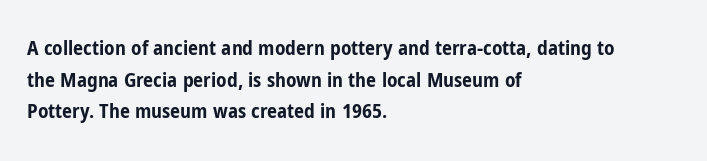
The image shows 20 px bold type, upright; set left-aligned, normal line spacing (1.58x), normal letter spacing, not underlined.
